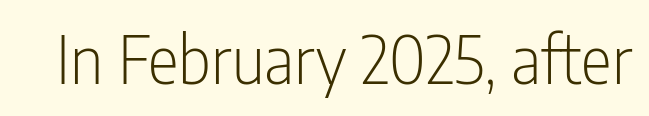
Q: Is the text bold? A: No.
Q: Is the text italic (slanted)? A: No, it is upright.
Q: Is the typeface a serif or a sans-serif typeface? A: Sans-serif.
Q: Is the text underlined? A: No.
Q: Is the spacing between letters normal or unusually wide? A: Normal.
Q: Width (condensed, normal, or wide)? A: Condensed.
Q: Stroke contrast? A: Low.
Q: x-height? A: Medium.
Q: Monospaced? A: No.
